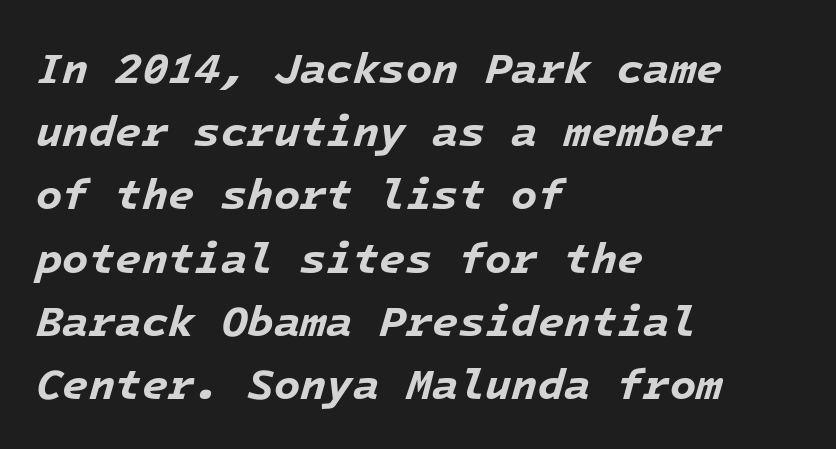
These lines are set flush left with a ragged right edge. The passage shown stacks its lines at a standard gap. How heavy is the stroke? Heavy — this is a bold. Students, note that the glyphs here touch the page at normal intervals. The text carries the slant typical of an italic or oblique font. Looks like terminal output: every glyph gets an equal slot.
